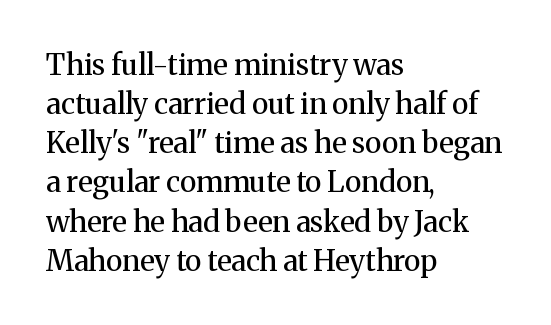
{"serif": "yes", "italic": "no", "bold": "no", "weight": "regular", "width": "normal", "stroke_contrast": "medium", "x_height": "medium", "monospaced": "no", "underline": "no", "align": "left", "line_spacing": "normal", "line_spacing_ratio": 1.35, "letter_spacing": "normal", "letter_spacing_em": 0.0, "glyph_px": 29}
